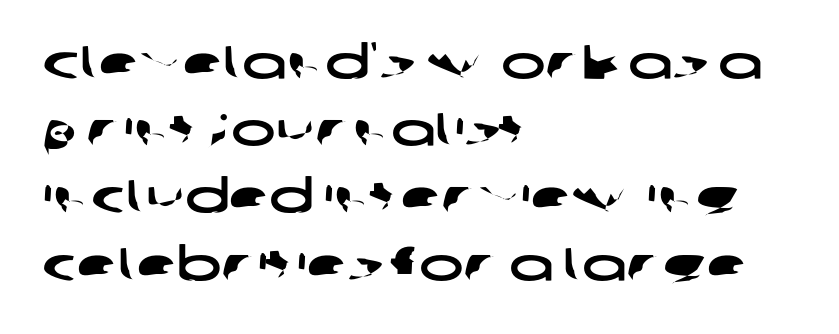
{"serif": "no", "width": "wide", "stroke_contrast": "low", "x_height": "large", "monospaced": "no", "underline": "no", "align": "left", "line_spacing": "normal", "line_spacing_ratio": 1.43, "letter_spacing": "normal", "letter_spacing_em": 0.0, "glyph_px": 47}
